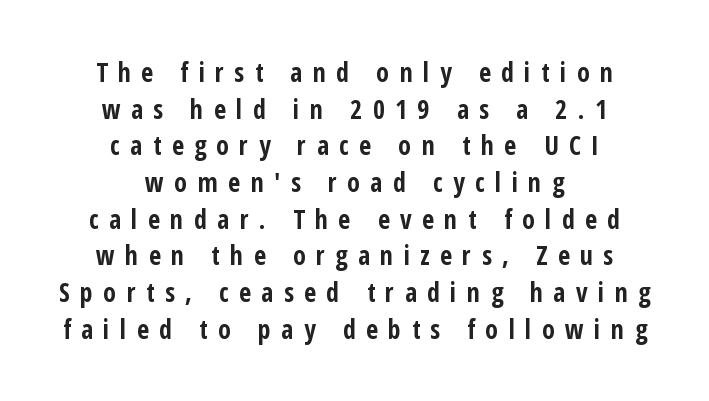
Q: Is the text bold? A: Yes.
Q: Is the text italic (slanted)? A: No, it is upright.
Q: Is the text underlined? A: No.
Q: How is the paragraph aligned? A: Centered.
Q: Is the spacing between letters normal or unusually wide? A: Unusually wide.
Q: Is the spacing between lines tight, normal or loose? A: Normal.
